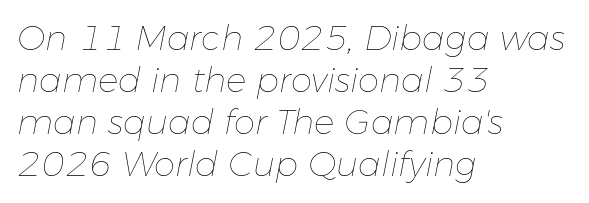
The image shows 34 px thin type, italic (leaning right); set left-aligned, line spacing 1.24x, normal letter spacing, not underlined; low stroke contrast and a medium x-height.
